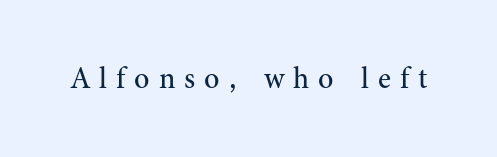
Q: Is the text bold? A: No.
Q: Is the text italic (slanted)? A: No, it is upright.
Q: Is the typeface a serif or a sans-serif typeface? A: Serif.
Q: Is the text underlined? A: No.
Q: Is the spacing between letters normal or unusually wide? A: Unusually wide.
Q: Width (condensed, normal, or wide)? A: Normal.
Q: Stroke contrast? A: Medium.
Q: x-height? A: Medium.
Q: Monospaced? A: No.
